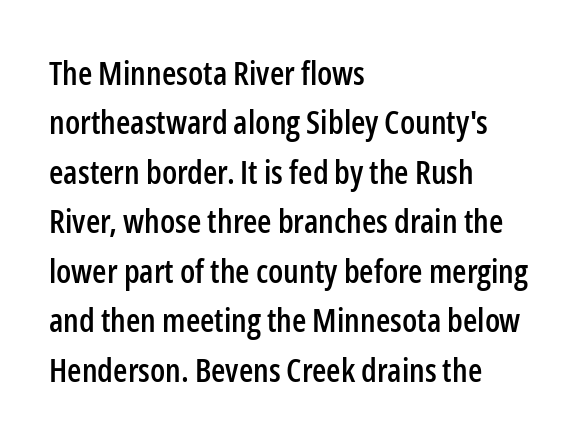
Q: Is the text italic (slanted)? A: No, it is upright.
Q: Is the typeface a serif or a sans-serif typeface? A: Sans-serif.
Q: Is the text underlined? A: No.
Q: How is the paragraph aligned? A: Left-aligned.
Q: Is the spacing between letters normal or unusually wide? A: Normal.
Q: Is the spacing between lines tight, normal or loose? A: Normal.
Q: Width (condensed, normal, or wide)? A: Condensed.
Q: Stroke contrast? A: Low.
Q: x-height? A: Medium.
Q: Monospaced? A: No.
